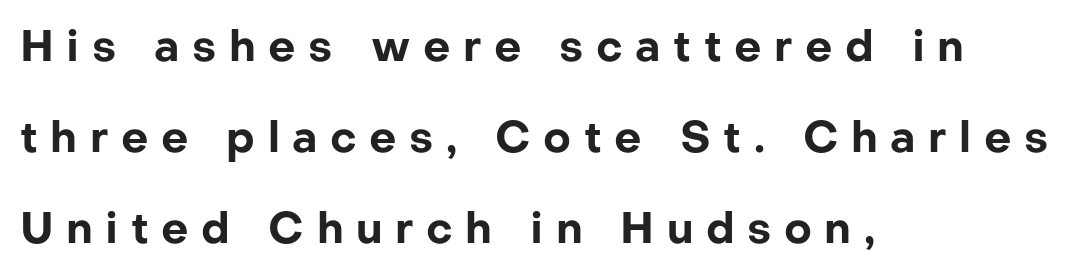
{"serif": "no", "italic": "no", "bold": "yes", "weight": "bold", "width": "normal", "stroke_contrast": "low", "x_height": "medium", "monospaced": "no", "underline": "no", "align": "left", "line_spacing": "loose", "line_spacing_ratio": 2.12, "letter_spacing": "wide", "letter_spacing_em": 0.29, "glyph_px": 43}
